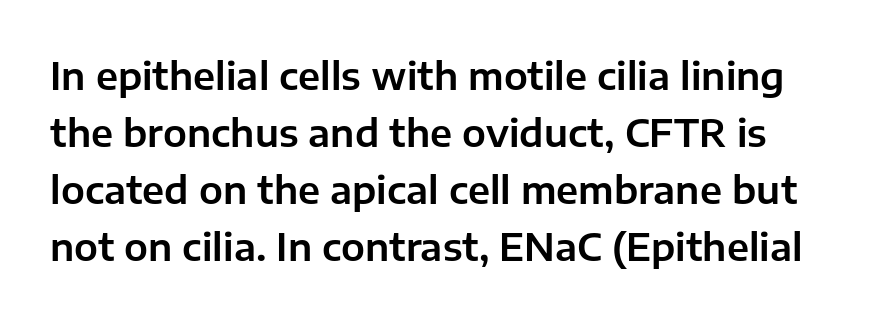
Q: Is the text italic (slanted)? A: No, it is upright.
Q: Is the typeface a serif or a sans-serif typeface? A: Sans-serif.
Q: Is the text underlined? A: No.
Q: Is the spacing between letters normal or unusually wide? A: Normal.
Q: Is the spacing between lines tight, normal or loose? A: Normal.
Q: Width (condensed, normal, or wide)? A: Normal.
Q: Stroke contrast? A: Low.
Q: x-height? A: Medium.
Q: Monospaced? A: No.
